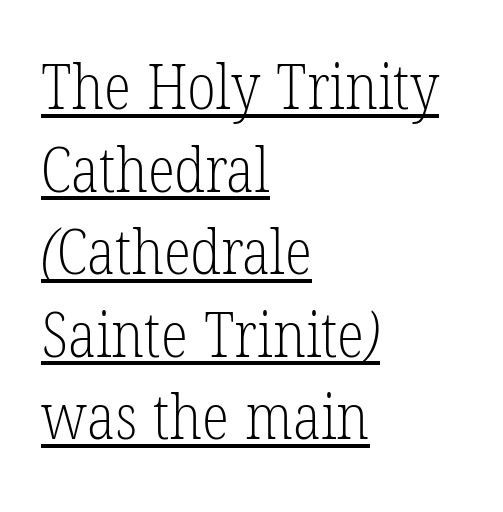
Q: Is the text bold? A: No.
Q: Is the typeface a serif or a sans-serif typeface? A: Serif.
Q: Is the text underlined? A: Yes.
Q: How is the paragraph aligned? A: Left-aligned.
Q: Is the spacing between letters normal or unusually wide? A: Normal.
Q: Is the spacing between lines tight, normal or loose? A: Normal.
Q: Width (condensed, normal, or wide)? A: Condensed.
Q: Stroke contrast? A: Low.
Q: x-height? A: Medium.
Q: Monospaced? A: No.
